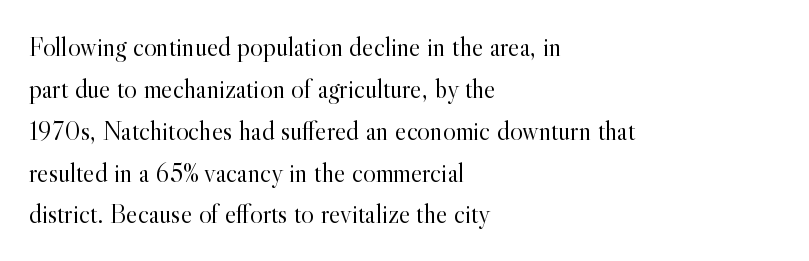
Q: Is the text bold? A: No.
Q: Is the text italic (slanted)? A: No, it is upright.
Q: Is the text underlined? A: No.
Q: How is the paragraph aligned? A: Left-aligned.
Q: Is the spacing between letters normal or unusually wide? A: Normal.
Q: Is the spacing between lines tight, normal or loose? A: Normal.
